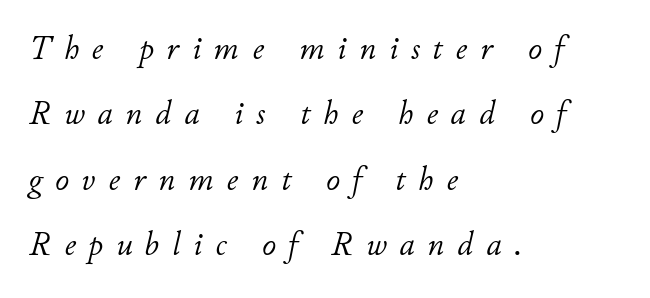
Q: Is the text bold? A: No.
Q: Is the text italic (slanted)? A: Yes, it leans right by about 11 degrees.
Q: Is the text underlined? A: No.
Q: How is the paragraph aligned? A: Left-aligned.
Q: Is the spacing between letters normal or unusually wide? A: Unusually wide.
Q: Is the spacing between lines tight, normal or loose? A: Loose.
Q: Width (condensed, normal, or wide)? A: Normal.
Q: Stroke contrast? A: Low.
Q: x-height? A: Small.
Q: Monospaced? A: No.
